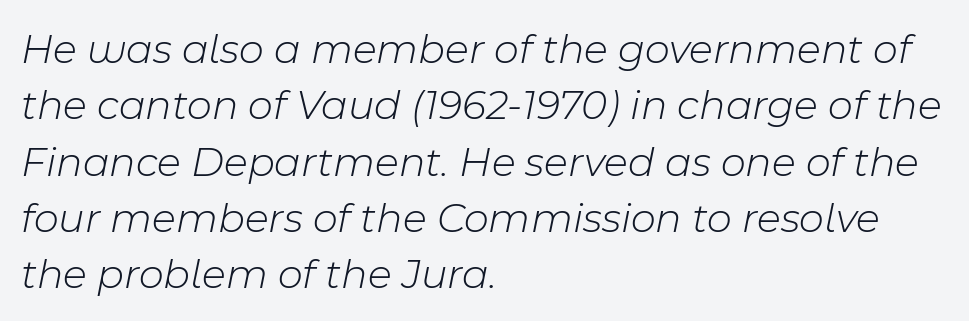
This rendering features lettering with no underline. The ragged edge is on the right, which tells us the setting is flush left. These lines keep a tight, regular rhythm from letter to letter. Students, observe: this is what conventionally led text looks like.
